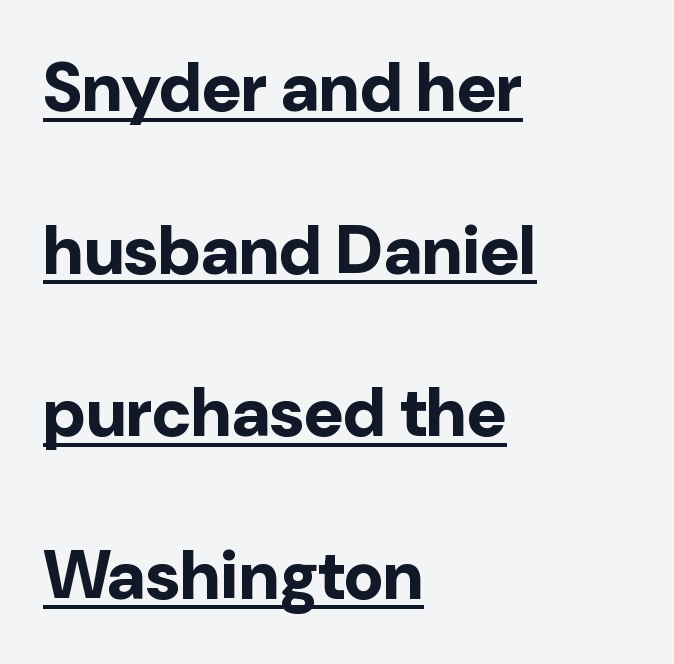
{"serif": "no", "italic": "no", "bold": "yes", "weight": "bold", "width": "normal", "stroke_contrast": "low", "x_height": "medium", "monospaced": "no", "underline": "yes", "align": "left", "line_spacing": "loose", "line_spacing_ratio": 2.39, "letter_spacing": "normal", "letter_spacing_em": 0.0, "glyph_px": 68}
